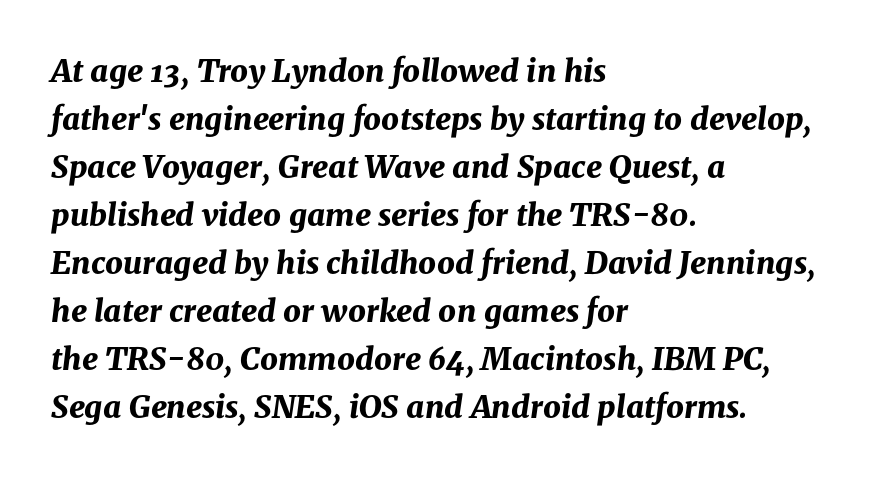
Layout note: lines flush left. How heavy is the stroke? Heavy — this is a bold. Posture: slanted. Underline: absent. You could not count columns in this text — the font is proportionally spaced. The tracking reads as untouched default to a designer's eye.
